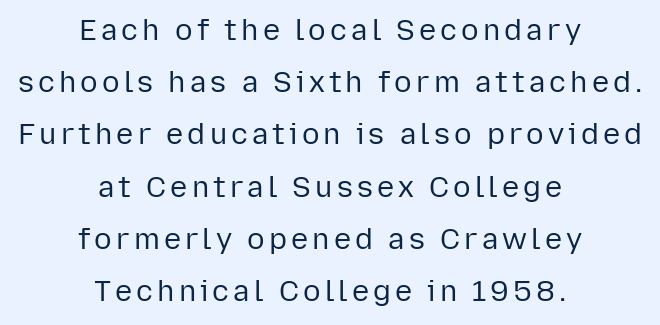
Q: Is the text bold? A: No.
Q: Is the text italic (slanted)? A: No, it is upright.
Q: Is the typeface a serif or a sans-serif typeface? A: Sans-serif.
Q: Is the text underlined? A: No.
Q: How is the paragraph aligned? A: Centered.
Q: Width (condensed, normal, or wide)? A: Normal.
Q: Stroke contrast? A: Low.
Q: x-height? A: Medium.
Q: Monospaced? A: No.
